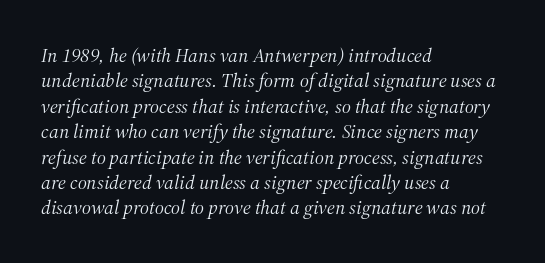
Q: Is the text bold? A: No.
Q: Is the text italic (slanted)? A: Yes, it leans right by about 12 degrees.
Q: Is the text underlined? A: No.
Q: How is the paragraph aligned? A: Left-aligned.
Q: Is the spacing between letters normal or unusually wide? A: Normal.
Q: Is the spacing between lines tight, normal or loose? A: Normal.
